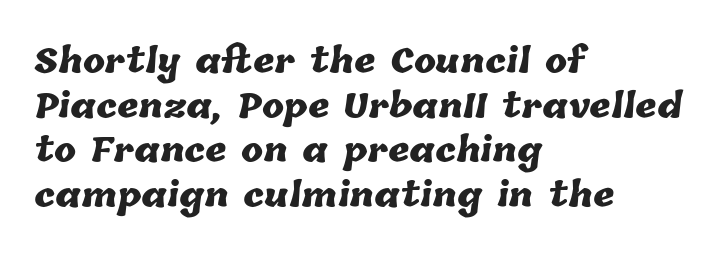
The image shows 33 px heavy type; set left-aligned, normal line spacing (1.35x), normal letter spacing, not underlined; low stroke contrast and a medium x-height.
